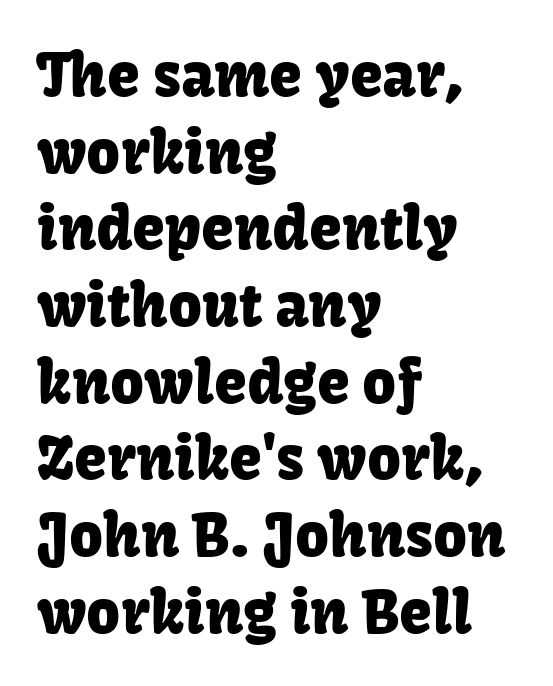
The image shows 59 px sans-serif type, upright; set left-aligned, normal line spacing (1.3x), normal letter spacing, not underlined; low stroke contrast and a medium x-height.
